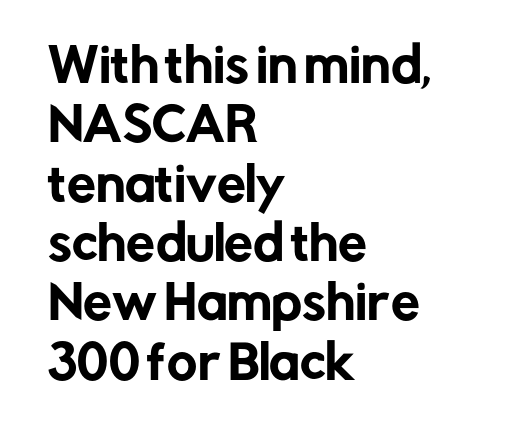
Is the letter spacing exaggerated? No — it looks like the ordinary default. One glance says typical: line gaps are just what's usual. Here the designer chose a conventional face with non-uniform glyph widths. Clear beneath every line of the passage. Where is the straight margin? On the left. The lettering holds an erect, upright posture throughout.
